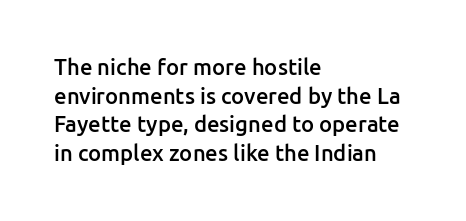
{"italic": "no", "bold": "semi", "underline": "no", "align": "left", "line_spacing": "normal", "line_spacing_ratio": 1.3, "letter_spacing": "normal", "letter_spacing_em": 0.0, "glyph_px": 22}
